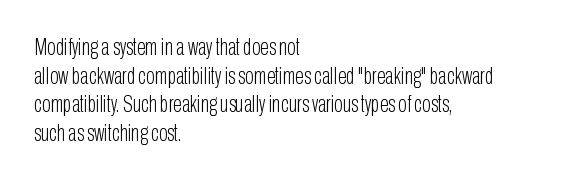
{"italic": "no", "bold": "no", "underline": "no", "align": "left", "line_spacing": "normal", "line_spacing_ratio": 1.25, "letter_spacing": "normal", "letter_spacing_em": 0.0, "glyph_px": 23}
